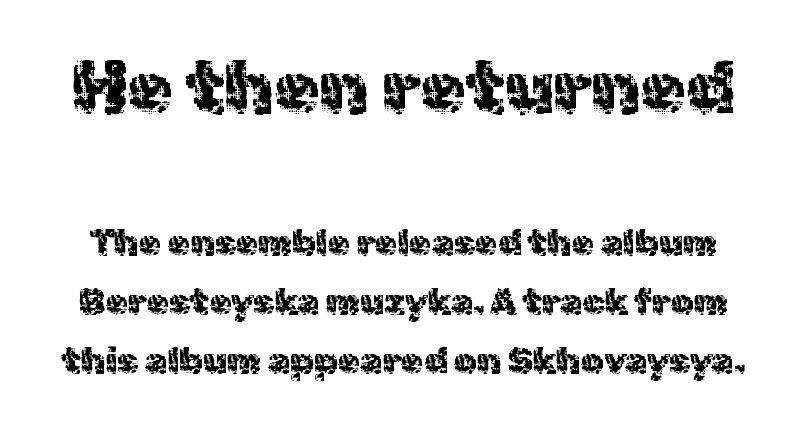
You could not count columns in this text — the font is proportionally spaced. Font category for this specimen: sans-serif. Reading down the column, the eye jumps a familiar distance to each next line. Do the letters lean? They stand straight. The space beneath each line is pristine and unruled. This sample uses plain, unmodified letter spacing.
